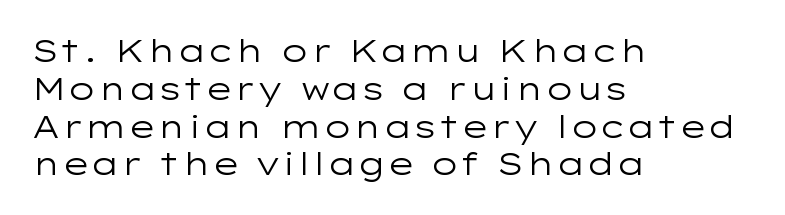
Varying glyph widths throughout — classic text-font behaviour. The rag falls on the right side of this text block. Honestly, there is no underline to notice here at all. How are the letters spaced? Ordinarily, with no added tracking. Think standard paragraph weight, or any step lighter than that. No feet cap the strokes, marking this as sans-serif type.
